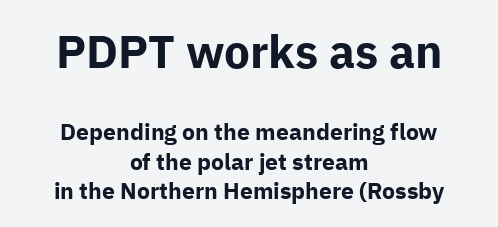
Q: Is the text bold? A: Yes.
Q: Is the text italic (slanted)? A: No, it is upright.
Q: Is the typeface a serif or a sans-serif typeface? A: Sans-serif.
Q: Is the text underlined? A: No.
Q: How is the paragraph aligned? A: Centered.
Q: Is the spacing between letters normal or unusually wide? A: Normal.
Q: Is the spacing between lines tight, normal or loose? A: Normal.
Q: Which block of text is set in a larger size, the first (top) or the second (bottom)? A: The first (top) one.
Q: Width (condensed, normal, or wide)? A: Normal.
Q: Stroke contrast? A: Low.
Q: x-height? A: Medium.
Q: Monospaced? A: No.
